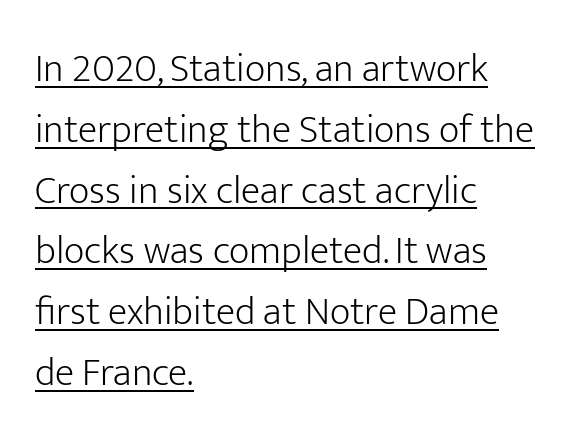
The image shows 40 px light sans-serif type, upright; set left-aligned, normal line spacing (1.52x), normal letter spacing, underlined; low stroke contrast and a medium x-height.
